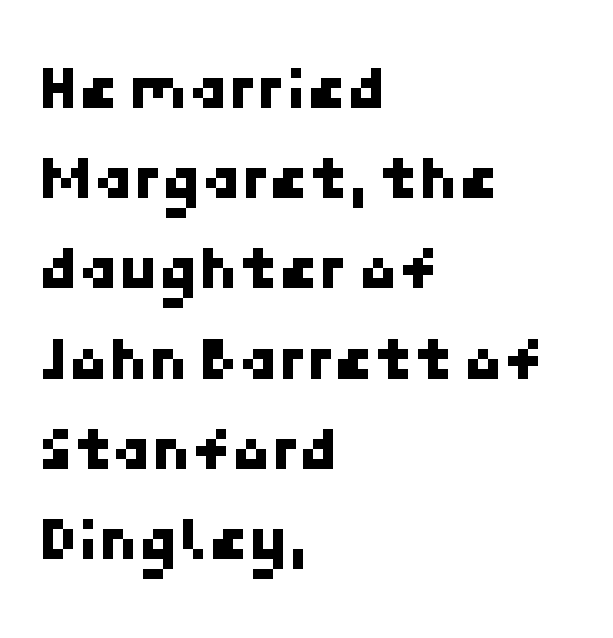
{"serif": "no", "width": "normal", "stroke_contrast": "low", "x_height": "medium", "underline": "no", "align": "left", "line_spacing": "normal", "line_spacing_ratio": 1.41, "letter_spacing": "normal", "letter_spacing_em": 0.0, "glyph_px": 64}
